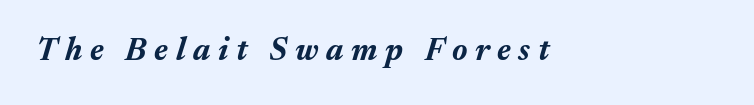
Inter-character spacing is expanded well beyond the font's built-in metrics. When letters slant like this, we call the style italic. No word sits above an underline. Looks like regular typesetting: each glyph gets only the width it needs.
